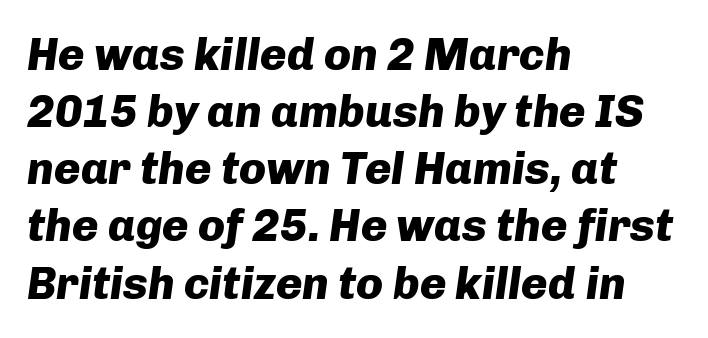
{"italic": "yes", "lean": "right", "slant_degrees": 8, "bold": "yes", "weight": "heavy", "width": "normal", "stroke_contrast": "low", "x_height": "medium", "monospaced": "no", "underline": "no", "align": "left", "line_spacing": "normal", "line_spacing_ratio": 1.27, "letter_spacing": "normal", "letter_spacing_em": 0.0, "glyph_px": 45}
